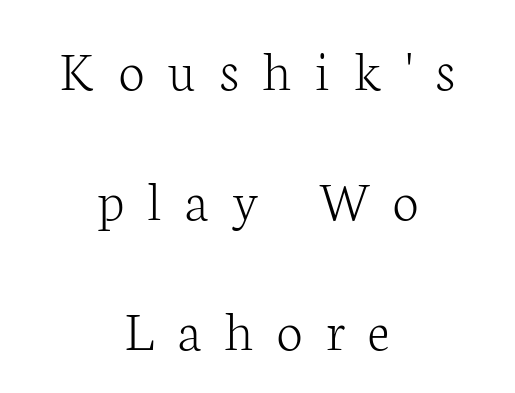
The image shows 59 px light serif type, upright; set centered, loose line spacing (2.2x), unusually wide letter spacing (+0.4 em), not underlined; low stroke contrast and a medium x-height.
